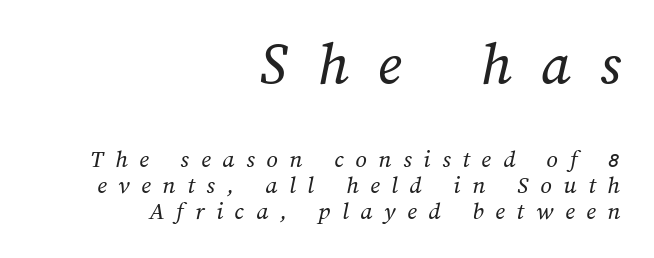
The lines are packed closely together with very little leading. The lines are quadded right. The typesetting does not lean heavy: it is not bold. Short note: letters widely spaced. A typesetter would call this proportional, since set widths differ per character.
